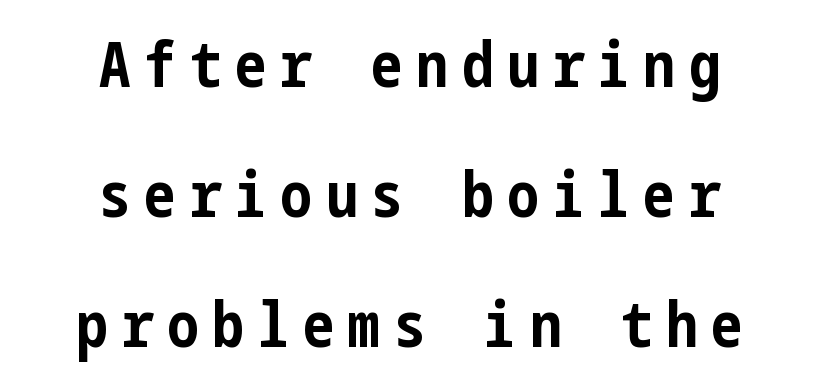
The image shows 63 px bold, condensed sans-serif type, upright; set centered, loose line spacing (2.06x), unusually wide letter spacing (+0.22 em), not underlined; low stroke contrast and a medium x-height.
